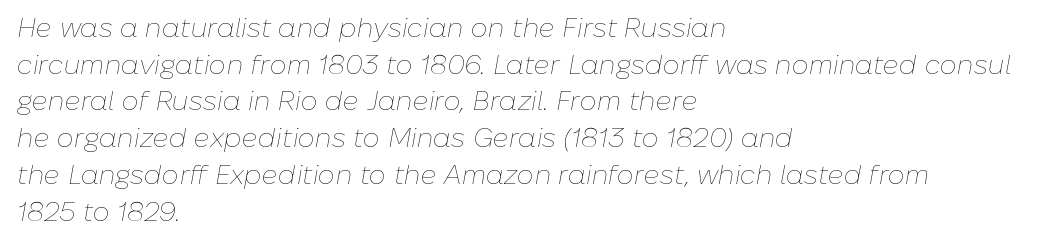
Line spacing here is normal. The tracking reads as untouched default to a designer's eye. These lines are set flush left with a ragged right edge. Style check: oblique. The cut favours lightness, reaching ordinary text weight at its darkest. No word sits above an underline.
